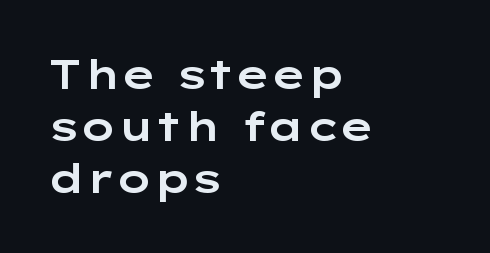
The image shows 41 px wide sans-serif type, upright; set left-aligned, normal line spacing (1.27x), normal letter spacing, not underlined; low stroke contrast and a medium x-height.
